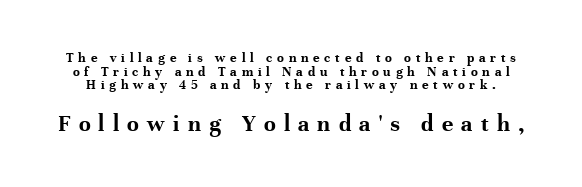
Is there any slant? The stems are plumb. The typesetting leans heavy: a genuine bold. This sample trades vertical openness for compactness between lines. Small over large — that's the arrangement of the two blocks here.
